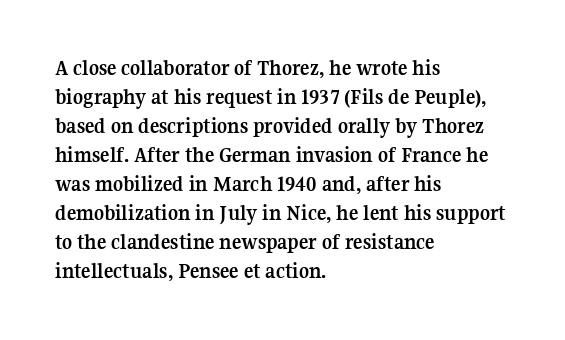
The image shows 22 px bold type, upright; set left-aligned, normal line spacing (1.32x), normal letter spacing, not underlined.
